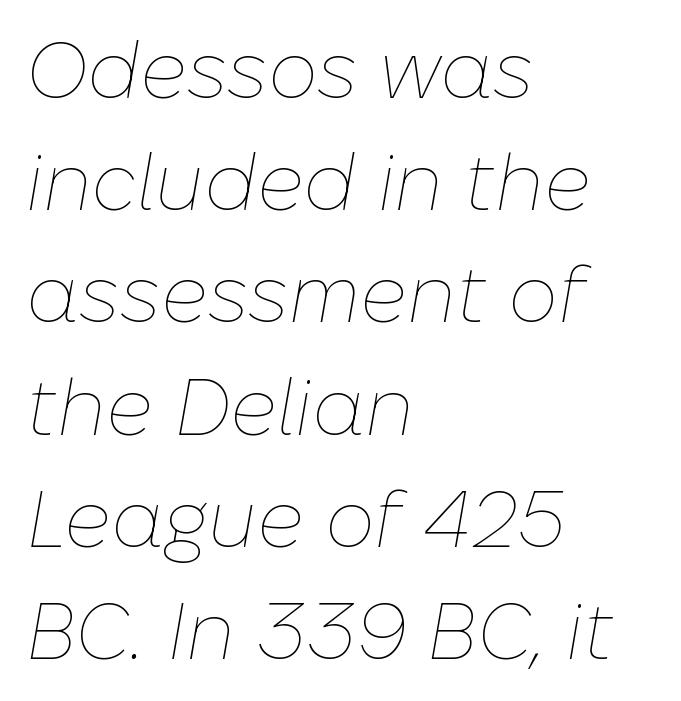
{"italic": "yes", "lean": "right", "slant_degrees": 10, "bold": "no", "weight": "thin", "width": "normal", "stroke_contrast": "low", "x_height": "medium", "monospaced": "no", "underline": "no", "align": "left", "line_spacing": "normal", "line_spacing_ratio": 1.42, "letter_spacing": "normal", "letter_spacing_em": 0.0, "glyph_px": 79}
